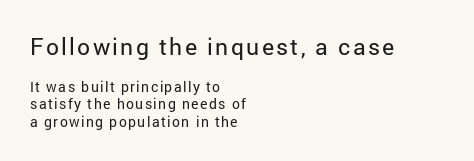
{"italic": "no", "bold": "no", "underline": "no", "align": "left", "line_spacing_ratio": 1.24, "larger_block": "first", "size_ratio": 1.64, "glyph_px": 23}
